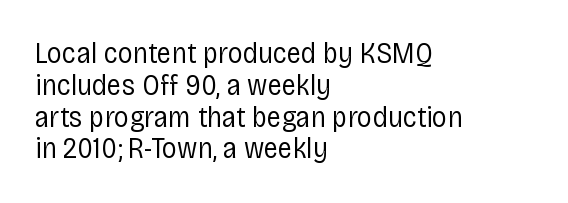
{"serif": "no", "italic": "no", "bold": "no", "weight": "regular", "width": "condensed", "stroke_contrast": "low", "x_height": "large", "monospaced": "no", "underline": "no", "align": "left", "line_spacing": "tight", "line_spacing_ratio": 1.06, "letter_spacing": "normal", "letter_spacing_em": 0.0, "glyph_px": 30}
